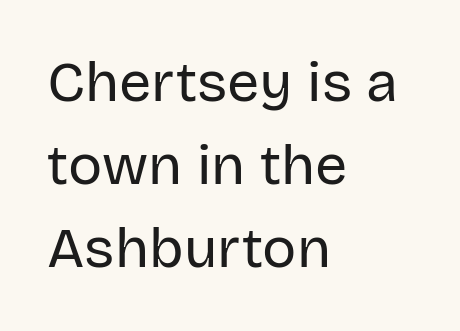
The letterforms sit at book weight or below. A bare baseline throughout the passage. These lines are rendered in a variable-pitch font. What stands out about the letter spacing? Nothing — it is the standard amount. These lines are set flush left with a ragged right edge. One glance says typical: line gaps are just what's usual.
